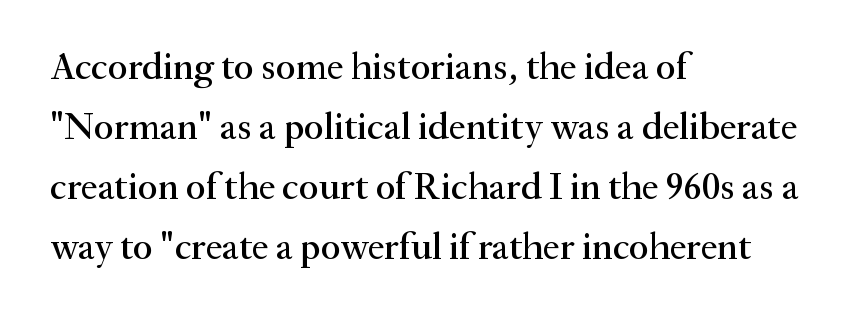
Every character sits straight up, as roman type does. Here the glyphs are tracked normally, forming tight word shapes. The rows are spaced the way most documents space them. To sum up the face: it has serifs.
